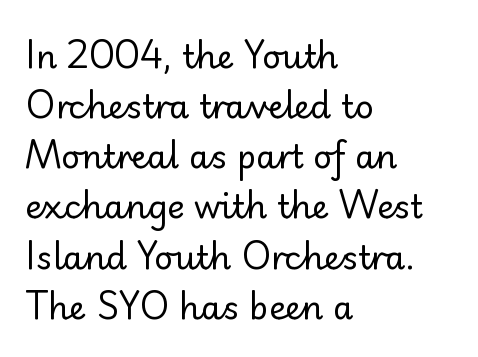
The image shows 33 px regular-weight sans-serif type, upright; set left-aligned, normal line spacing (1.52x), normal letter spacing, not underlined; low stroke contrast and a small x-height.
